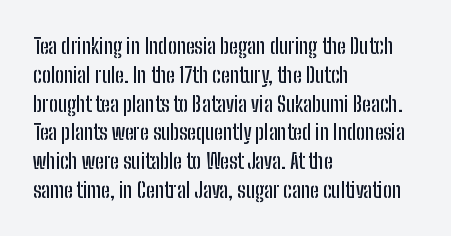
The compositor pushed each line to the left boundary. The strip under each line holds only bare page. When letters stand straight like this, we call the style roman or upright. Letter spacing: default. In terms of leading, this rendering sits right in the middle.
